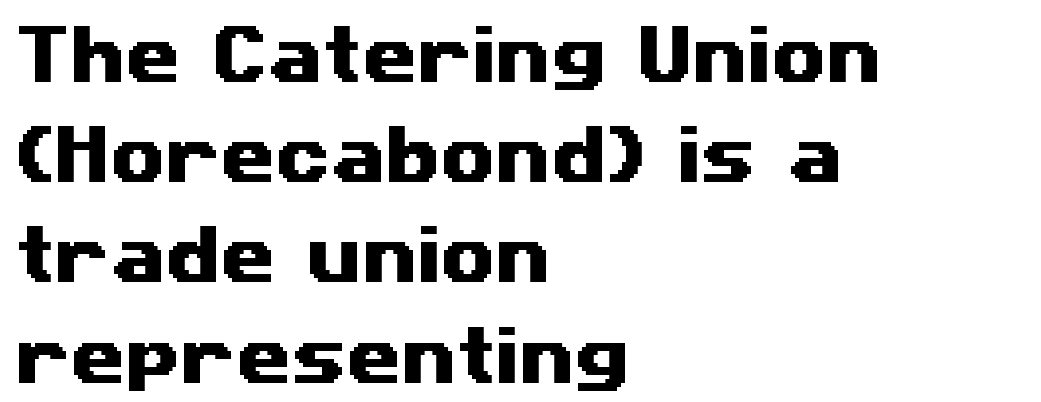
The passage shown is not underscored anywhere. The face used here is a sans, in the tradition of grotesques and geometrics. These lines are rendered in a variable-pitch font. Successive baselines arrive at the customary interval. Students, note that the glyphs here touch the page at normal intervals. A classic flush-left, rag-right setting is used for this passage.
